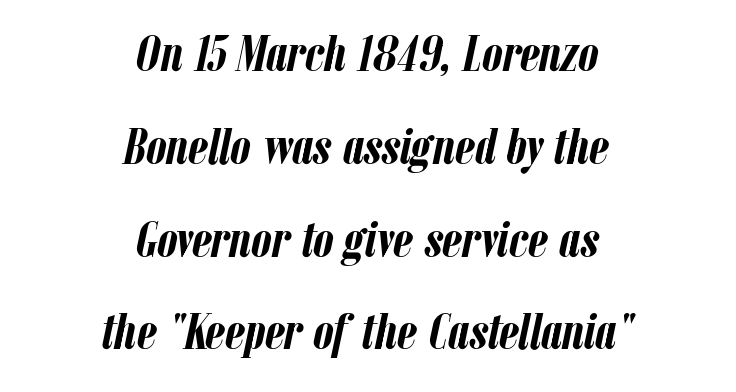
Q: Is the text bold? A: Yes.
Q: Is the text italic (slanted)? A: Yes, it leans right by about 12 degrees.
Q: Is the text underlined? A: No.
Q: How is the paragraph aligned? A: Centered.
Q: Is the spacing between letters normal or unusually wide? A: Normal.
Q: Width (condensed, normal, or wide)? A: Condensed.
Q: Stroke contrast? A: Low.
Q: x-height? A: Medium.
Q: Monospaced? A: No.
